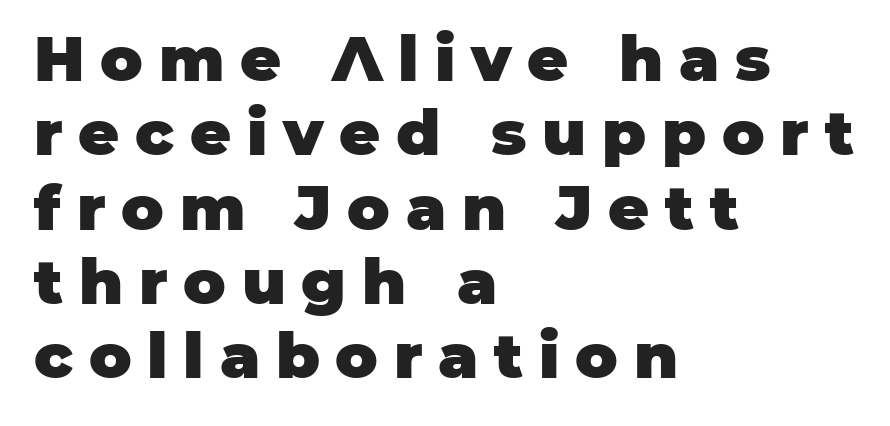
{"serif": "no", "italic": "no", "bold": "yes", "weight": "heavy", "width": "normal", "stroke_contrast": "low", "x_height": "large", "monospaced": "no", "underline": "no", "align": "left", "line_spacing_ratio": 1.18, "letter_spacing": "wide", "letter_spacing_em": 0.25, "glyph_px": 63}
